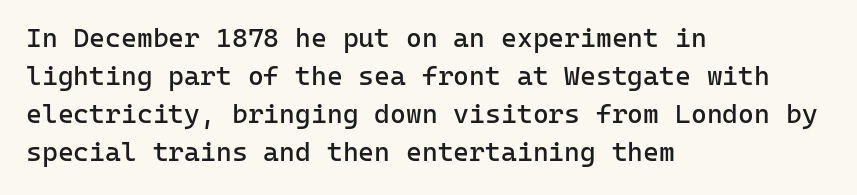
Q: Is the text bold? A: No.
Q: Is the text italic (slanted)? A: No, it is upright.
Q: Is the text underlined? A: No.
Q: How is the paragraph aligned? A: Left-aligned.
Q: Is the spacing between letters normal or unusually wide? A: Normal.
Q: Is the spacing between lines tight, normal or loose? A: Normal.
